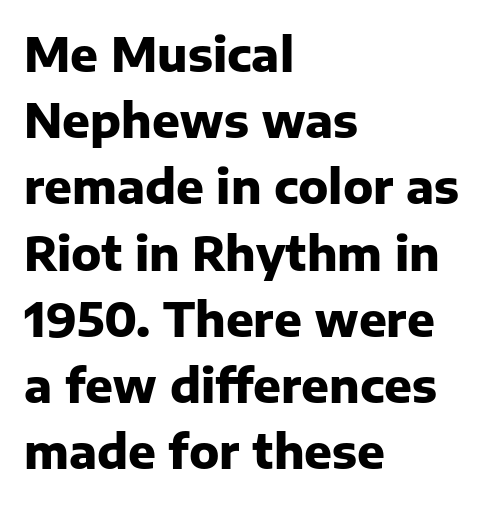
This rendering uses left alignment, leaving the right contour irregular. Check under the words: just untouched page. Check where the strokes stop: nothing finishes them off — pure sans. Looks like regular typesetting: each glyph gets only the width it needs.
